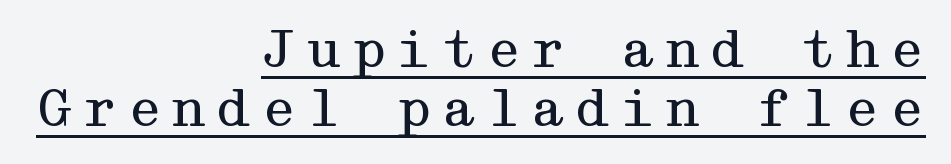
{"serif": "yes", "italic": "no", "bold": "no", "weight": "regular", "width": "wide", "stroke_contrast": "medium", "x_height": "medium", "underline": "yes", "align": "right", "line_spacing_ratio": 1.16, "glyph_px": 51}
